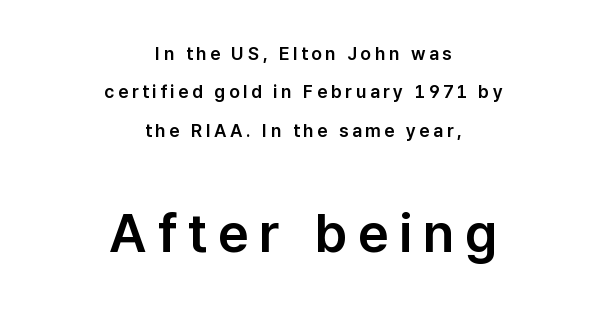
Q: Is the text italic (slanted)? A: No, it is upright.
Q: Is the typeface a serif or a sans-serif typeface? A: Sans-serif.
Q: Is the text underlined? A: No.
Q: How is the paragraph aligned? A: Centered.
Q: Is the spacing between letters normal or unusually wide? A: Unusually wide.
Q: Is the spacing between lines tight, normal or loose? A: Loose.
Q: Which block of text is set in a larger size, the first (top) or the second (bottom)? A: The second (bottom) one.
Q: Width (condensed, normal, or wide)? A: Normal.
Q: Stroke contrast? A: Low.
Q: x-height? A: Medium.
Q: Monospaced? A: No.
